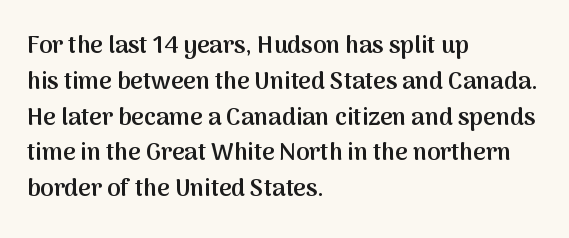
The image shows 24 px text type, upright; set left-aligned, normal line spacing (1.49x), normal letter spacing, not underlined.
